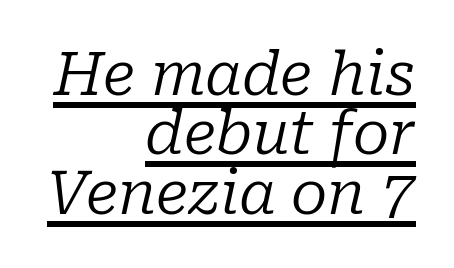
Q: Is the text bold? A: No.
Q: Is the text italic (slanted)? A: Yes, it leans right by about 10 degrees.
Q: Is the typeface a serif or a sans-serif typeface? A: Serif.
Q: Is the text underlined? A: Yes.
Q: How is the paragraph aligned? A: Right-aligned.
Q: Is the spacing between letters normal or unusually wide? A: Normal.
Q: Is the spacing between lines tight, normal or loose? A: Tight.
Q: Width (condensed, normal, or wide)? A: Normal.
Q: Stroke contrast? A: Low.
Q: x-height? A: Medium.
Q: Monospaced? A: No.
